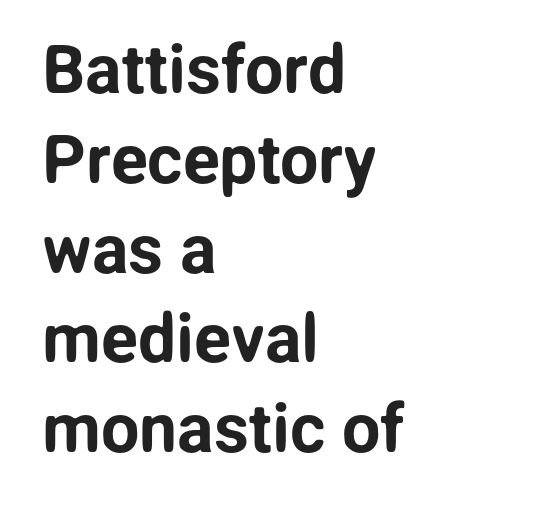
Q: Is the text italic (slanted)? A: No, it is upright.
Q: Is the typeface a serif or a sans-serif typeface? A: Sans-serif.
Q: Is the text underlined? A: No.
Q: How is the paragraph aligned? A: Left-aligned.
Q: Is the spacing between letters normal or unusually wide? A: Normal.
Q: Is the spacing between lines tight, normal or loose? A: Normal.
Q: Width (condensed, normal, or wide)? A: Normal.
Q: Stroke contrast? A: Low.
Q: x-height? A: Medium.
Q: Monospaced? A: No.
